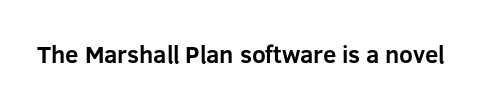
The image shows 24 px bold type, upright; set normal letter spacing, not underlined.
